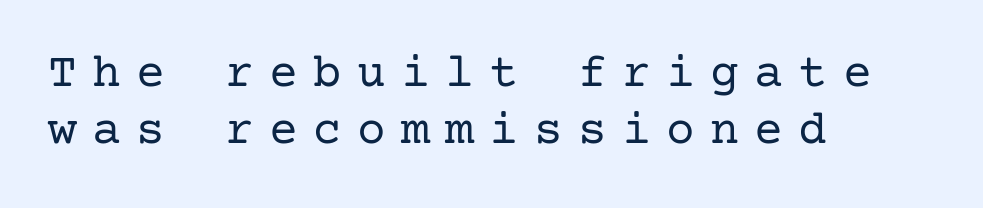
{"serif": "yes", "italic": "no", "bold": "no", "weight": "regular", "width": "normal", "stroke_contrast": "low", "x_height": "medium", "underline": "no", "align": "left", "line_spacing_ratio": 1.18, "letter_spacing": "wide", "letter_spacing_em": 0.32, "glyph_px": 48}
